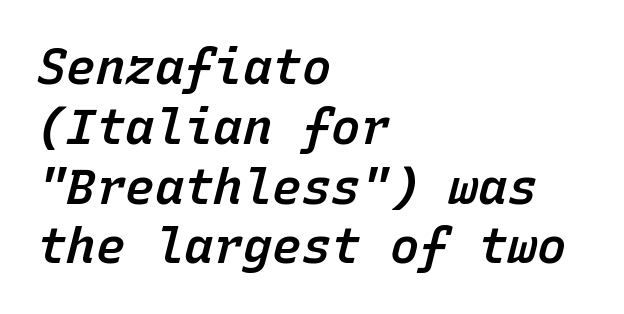
Words appear dense and cohesive because spacing is normal. Semibold letterforms, between regular and bold. You could count columns in this text — the font is strictly monospaced. A bare baseline throughout the passage. Slant detected: the letters are inclined.
